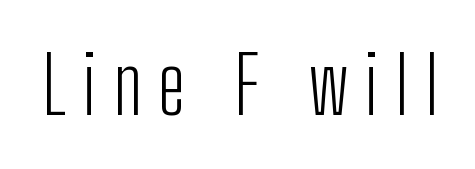
{"serif": "no", "italic": "no", "bold": "no", "weight": "light", "width": "condensed", "stroke_contrast": "low", "x_height": "medium", "monospaced": "no", "underline": "no", "letter_spacing": "wide", "letter_spacing_em": 0.21, "glyph_px": 79}
